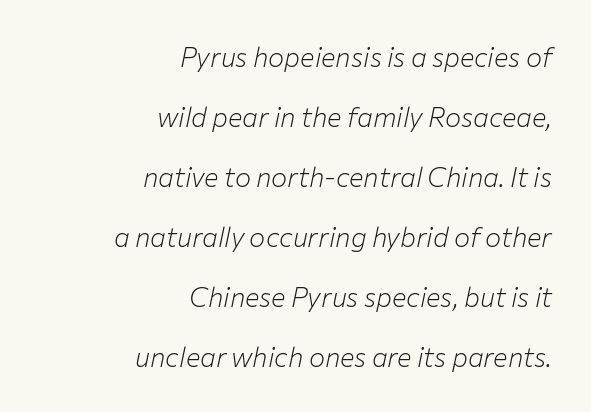
Q: Is the text bold? A: No.
Q: Is the text italic (slanted)? A: Yes, it leans right by about 12 degrees.
Q: Is the text underlined? A: No.
Q: How is the paragraph aligned? A: Right-aligned.
Q: Is the spacing between letters normal or unusually wide? A: Normal.
Q: Is the spacing between lines tight, normal or loose? A: Loose.
